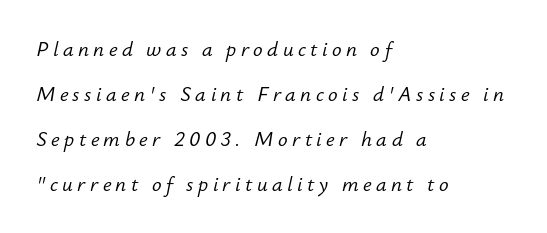
The image shows 20 px text type, italic (leaning right); set left-aligned, loose line spacing (2.25x), unusually wide letter spacing (+0.22 em), not underlined.
